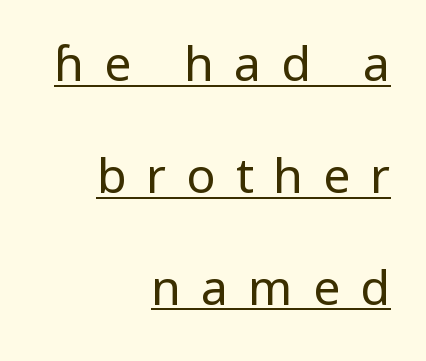
The specimen reads as upright at a glance. Type style note: lacks serifs. These characters rest on top of a visible drawn line. The type is letterspaced generously, with wide tracking. Weight: regular or lighter.
